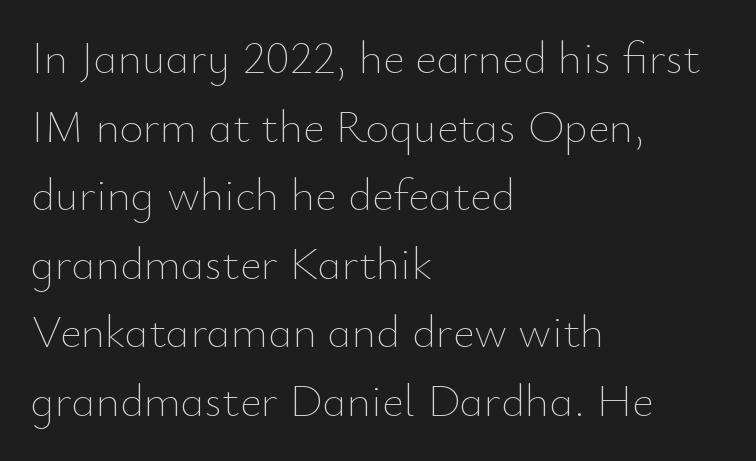
The image shows 46 px thin type, upright; set left-aligned, normal line spacing (1.49x), normal letter spacing, not underlined; low stroke contrast and a small x-height.
